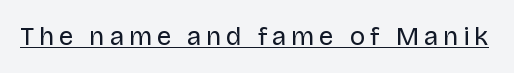
{"italic": "no", "bold": "no", "underline": "yes", "glyph_px": 26}
